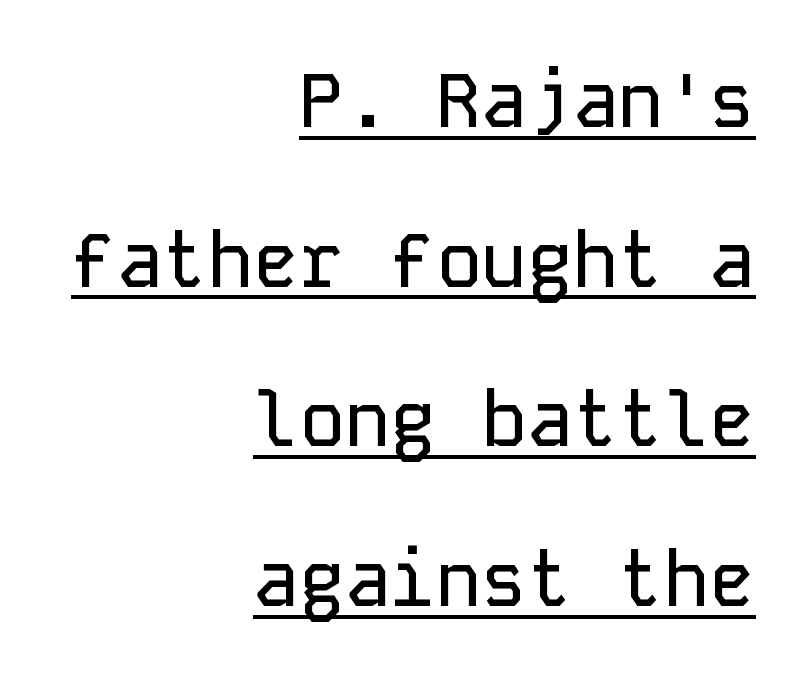
The image shows 76 px sans-serif type, upright, monospaced; set right-aligned, loose line spacing (2.1x), normal letter spacing, underlined; low stroke contrast and a medium x-height.
